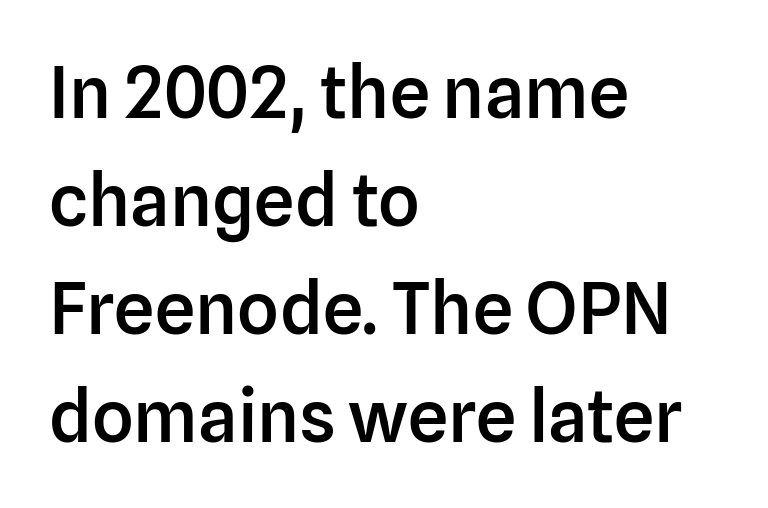
Q: Is the text bold? A: Semi-bold.
Q: Is the text italic (slanted)? A: No, it is upright.
Q: Is the typeface a serif or a sans-serif typeface? A: Sans-serif.
Q: Is the text underlined? A: No.
Q: How is the paragraph aligned? A: Left-aligned.
Q: Is the spacing between letters normal or unusually wide? A: Normal.
Q: Is the spacing between lines tight, normal or loose? A: Normal.
Q: Width (condensed, normal, or wide)? A: Normal.
Q: Stroke contrast? A: Low.
Q: x-height? A: Medium.
Q: Monospaced? A: No.
